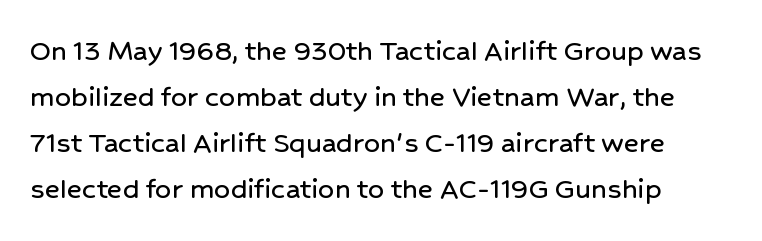
{"serif": "no", "italic": "no", "width": "normal", "stroke_contrast": "low", "x_height": "medium", "monospaced": "no", "underline": "no", "align": "left", "line_spacing": "normal", "line_spacing_ratio": 1.44, "letter_spacing": "normal", "letter_spacing_em": 0.0, "glyph_px": 32}
